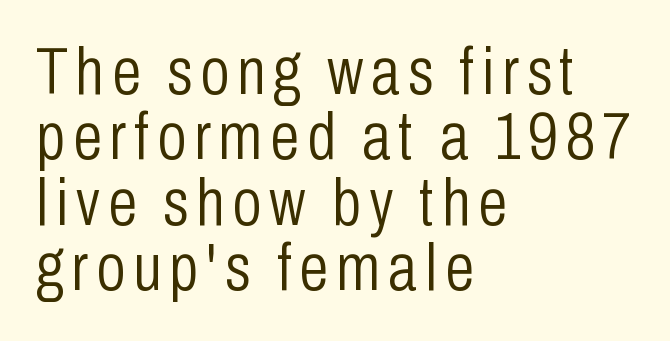
The image shows 66 px light, condensed sans-serif type, upright; set left-aligned, tight line spacing (0.99x), not underlined; low stroke contrast and a medium x-height.
